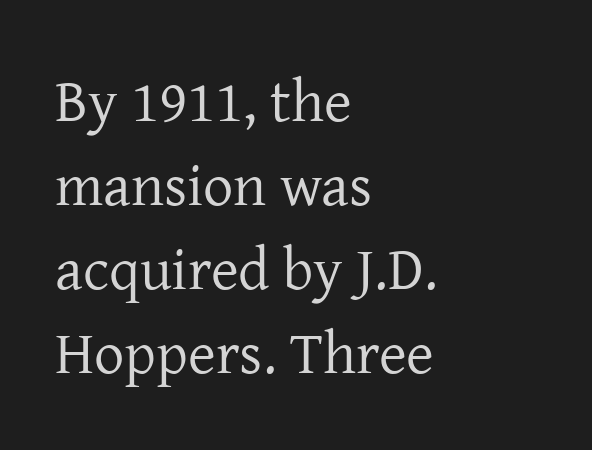
The image shows 60 px regular-weight serif type, upright; set left-aligned, normal line spacing (1.4x), normal letter spacing, not underlined; low stroke contrast and a medium x-height.
